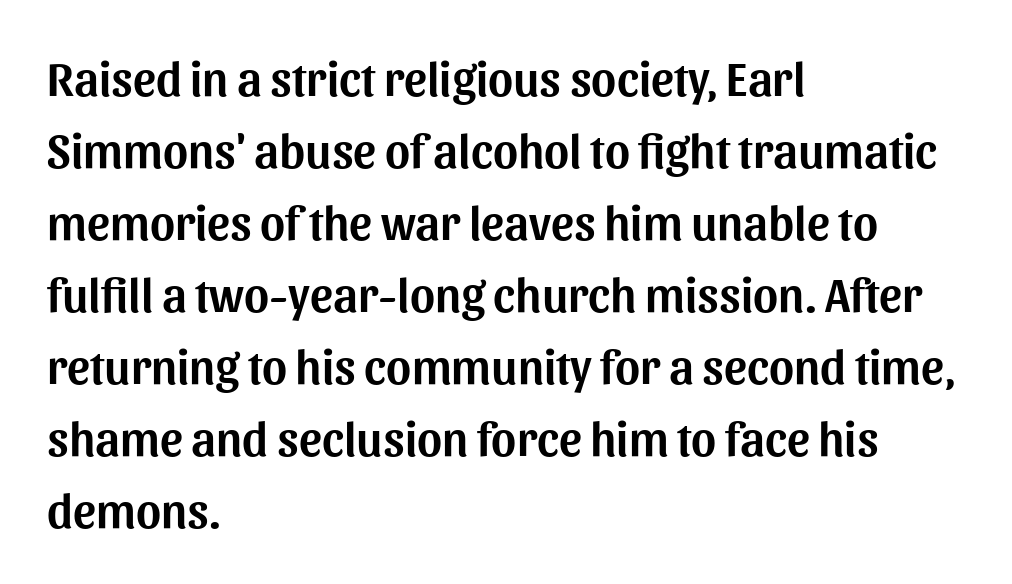
Q: Is the text italic (slanted)? A: No, it is upright.
Q: Is the typeface a serif or a sans-serif typeface? A: Sans-serif.
Q: Is the text underlined? A: No.
Q: How is the paragraph aligned? A: Left-aligned.
Q: Is the spacing between letters normal or unusually wide? A: Normal.
Q: Is the spacing between lines tight, normal or loose? A: Normal.
Q: Width (condensed, normal, or wide)? A: Normal.
Q: Stroke contrast? A: Medium.
Q: x-height? A: Medium.
Q: Monospaced? A: No.
